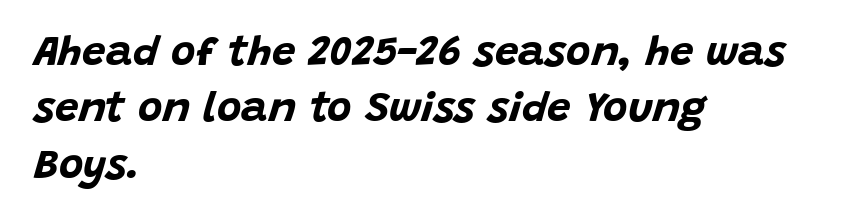
The image shows 42 px bold type, italic (leaning right); set left-aligned, normal line spacing (1.34x), normal letter spacing, not underlined; low stroke contrast and a large x-height.
